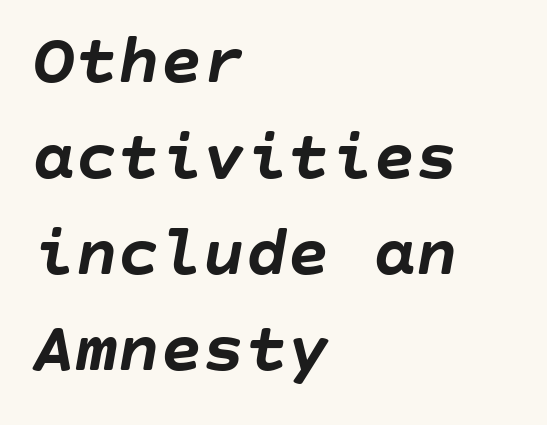
The image shows 71 px semibold type, italic (leaning right); set left-aligned, normal line spacing (1.35x), normal letter spacing, not underlined; low stroke contrast and a large x-height.
